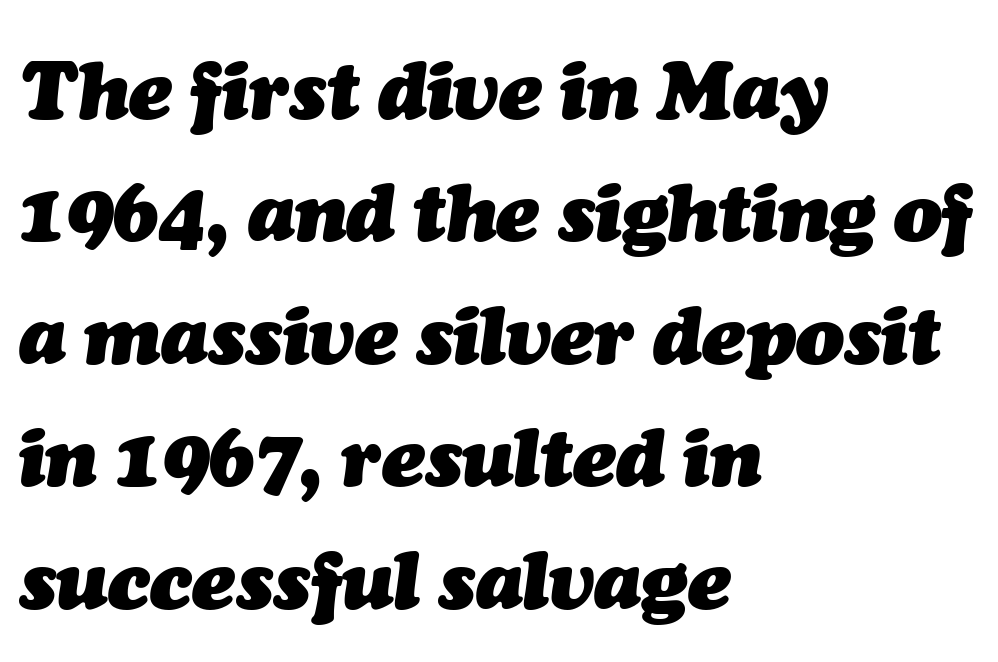
Q: Is the text bold? A: Yes.
Q: Is the text italic (slanted)? A: Yes, it leans right by about 7 degrees.
Q: Is the text underlined? A: No.
Q: How is the paragraph aligned? A: Left-aligned.
Q: Is the spacing between letters normal or unusually wide? A: Normal.
Q: Is the spacing between lines tight, normal or loose? A: Normal.
Q: Width (condensed, normal, or wide)? A: Normal.
Q: Stroke contrast? A: Medium.
Q: x-height? A: Medium.
Q: Monospaced? A: No.
